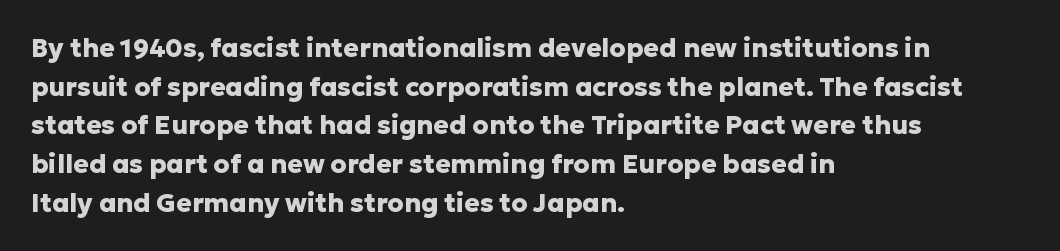
Leading: standard. Glyph-to-glyph distance matches everyday printed text. The face used here has the dense, thick strokes of a bold. These lines stack with their left ends in a neat column.
